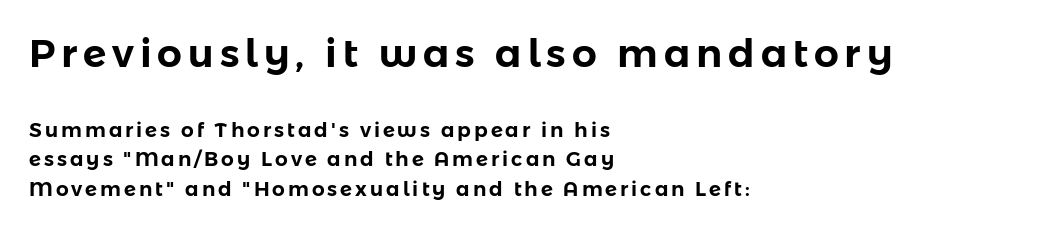
{"serif": "no", "italic": "no", "width": "normal", "stroke_contrast": "low", "x_height": "medium", "monospaced": "no", "underline": "no", "align": "left", "line_spacing": "normal", "line_spacing_ratio": 1.46, "larger_block": "first", "size_ratio": 1.95, "glyph_px": 39}
